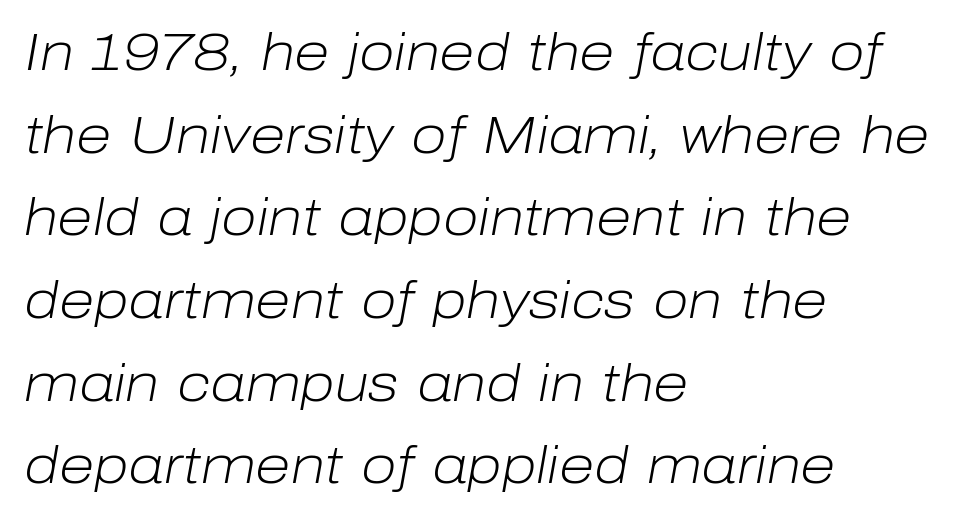
{"italic": "yes", "lean": "right", "slant_degrees": 10, "bold": "no", "weight": "light", "width": "normal", "stroke_contrast": "low", "x_height": "medium", "monospaced": "no", "underline": "no", "align": "left", "line_spacing": "normal", "line_spacing_ratio": 1.59, "letter_spacing": "normal", "letter_spacing_em": 0.0, "glyph_px": 52}
